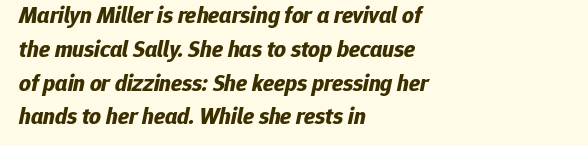
Q: Is the text bold? A: Yes.
Q: Is the text italic (slanted)? A: Yes, it leans right by about 12 degrees.
Q: Is the text underlined? A: No.
Q: How is the paragraph aligned? A: Left-aligned.
Q: Is the spacing between letters normal or unusually wide? A: Normal.
Q: Is the spacing between lines tight, normal or loose? A: Normal.
